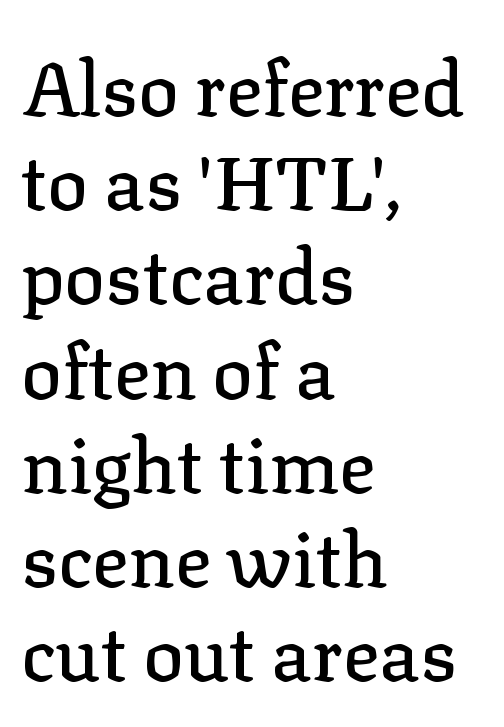
The image shows 76 px serif type, upright; set left-aligned, line spacing 1.24x, normal letter spacing, not underlined; low stroke contrast and a medium x-height.
